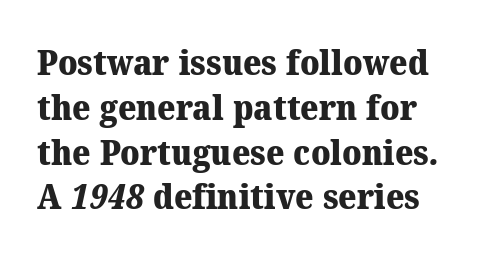
Q: Is the text bold? A: Yes.
Q: Is the typeface a serif or a sans-serif typeface? A: Serif.
Q: Is the text underlined? A: No.
Q: Is the spacing between letters normal or unusually wide? A: Normal.
Q: Is the spacing between lines tight, normal or loose? A: Normal.
Q: Width (condensed, normal, or wide)? A: Normal.
Q: Stroke contrast? A: Medium.
Q: x-height? A: Medium.
Q: Monospaced? A: No.
